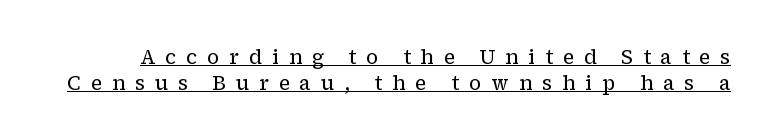
Q: Is the text bold? A: No.
Q: Is the text italic (slanted)? A: No, it is upright.
Q: Is the text underlined? A: Yes.
Q: Is the spacing between letters normal or unusually wide? A: Unusually wide.
Q: Is the spacing between lines tight, normal or loose? A: Normal.
